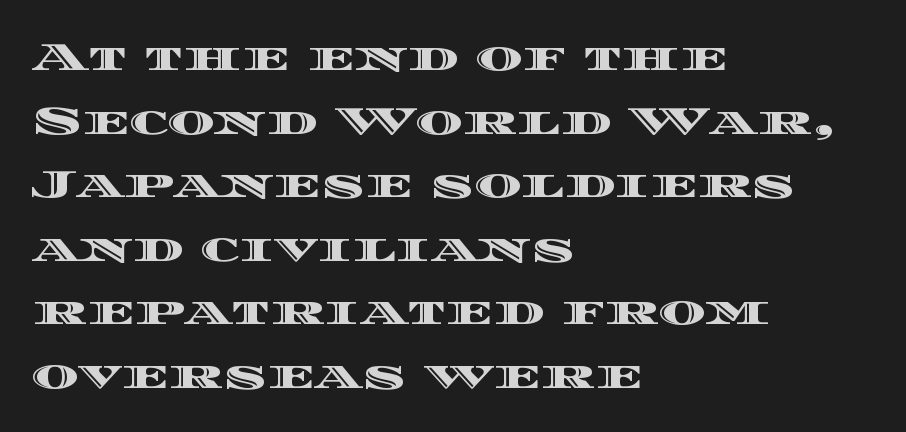
Q: Is the text italic (slanted)? A: No, it is upright.
Q: Is the text underlined? A: No.
Q: How is the paragraph aligned? A: Left-aligned.
Q: Is the spacing between letters normal or unusually wide? A: Normal.
Q: Is the spacing between lines tight, normal or loose? A: Normal.
Q: Width (condensed, normal, or wide)? A: Wide.
Q: x-height? A: Large.
Q: Monospaced? A: No.
